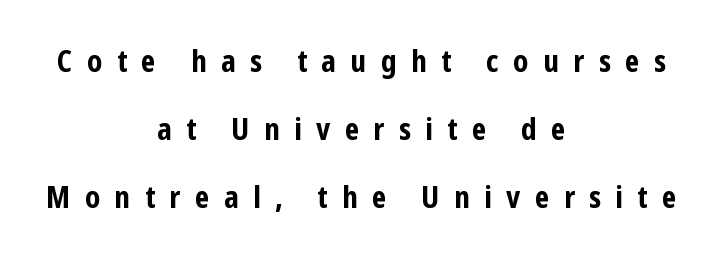
{"serif": "no", "italic": "no", "bold": "yes", "weight": "bold", "width": "condensed", "stroke_contrast": "low", "x_height": "medium", "monospaced": "no", "underline": "no", "align": "center", "line_spacing": "loose", "line_spacing_ratio": 2.27, "letter_spacing": "wide", "letter_spacing_em": 0.48, "glyph_px": 30}
